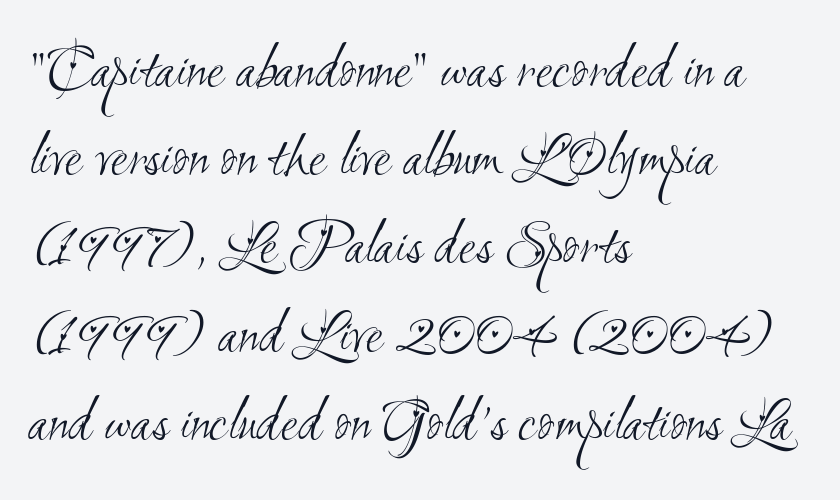
The image shows 63 px light, condensed sans-serif type; set left-aligned, normal line spacing (1.4x), normal letter spacing, not underlined; medium stroke contrast and a small x-height.
